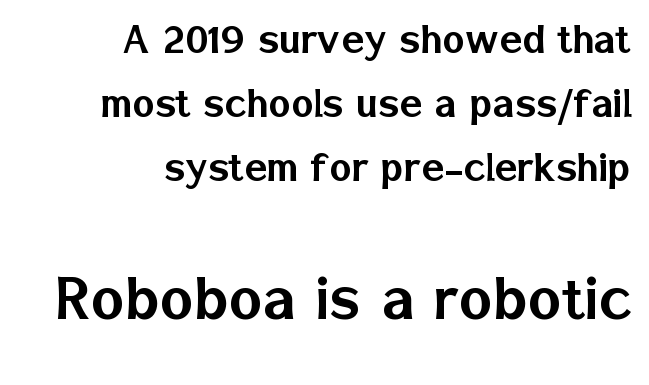
Q: Is the text italic (slanted)? A: No, it is upright.
Q: Is the typeface a serif or a sans-serif typeface? A: Sans-serif.
Q: Is the text underlined? A: No.
Q: How is the paragraph aligned? A: Right-aligned.
Q: Is the spacing between letters normal or unusually wide? A: Normal.
Q: Is the spacing between lines tight, normal or loose? A: Normal.
Q: Which block of text is set in a larger size, the first (top) or the second (bottom)? A: The second (bottom) one.
Q: Width (condensed, normal, or wide)? A: Normal.
Q: Stroke contrast? A: Low.
Q: x-height? A: Medium.
Q: Monospaced? A: No.
